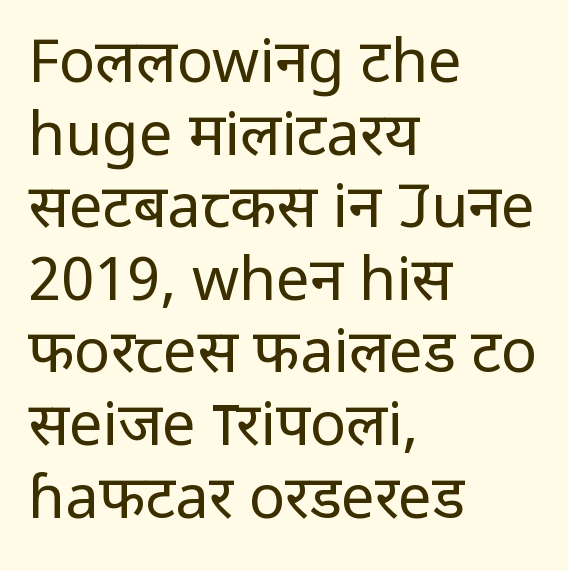
Q: Is the text bold? A: No.
Q: Is the text italic (slanted)? A: No, it is upright.
Q: Is the typeface a serif or a sans-serif typeface? A: Sans-serif.
Q: Is the text underlined? A: No.
Q: How is the paragraph aligned? A: Left-aligned.
Q: Is the spacing between letters normal or unusually wide? A: Normal.
Q: Width (condensed, normal, or wide)? A: Normal.
Q: Stroke contrast? A: Low.
Q: x-height? A: Medium.
Q: Monospaced? A: No.
